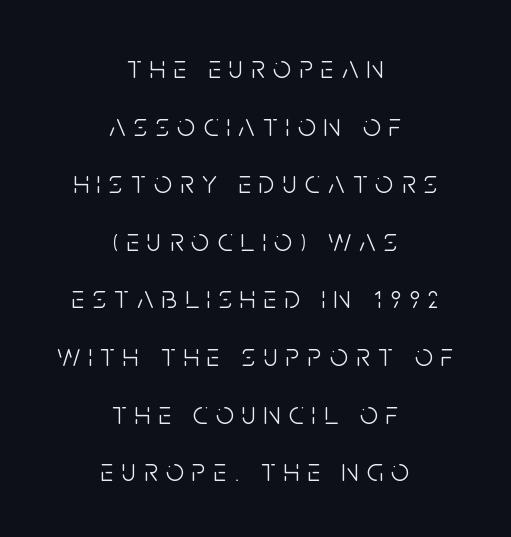
{"serif": "no", "italic": "no", "bold": "no", "weight": "light", "width": "condensed", "stroke_contrast": "low", "x_height": "large", "monospaced": "no", "underline": "no", "align": "center", "line_spacing_ratio": 1.8, "letter_spacing": "wide", "letter_spacing_em": 0.25, "glyph_px": 32}
